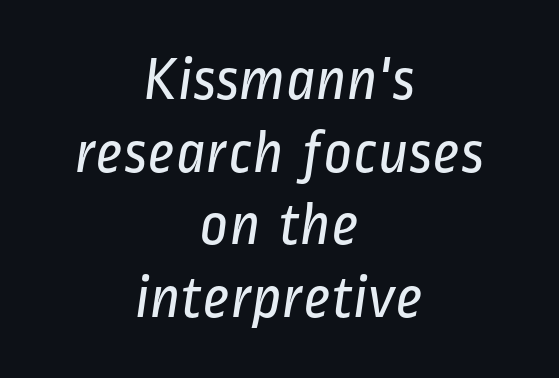
{"serif": "no", "bold": "no", "weight": "regular", "width": "condensed", "stroke_contrast": "low", "x_height": "medium", "monospaced": "no", "underline": "no", "align": "center", "line_spacing_ratio": 1.17, "letter_spacing": "normal", "letter_spacing_em": 0.0, "glyph_px": 62}
